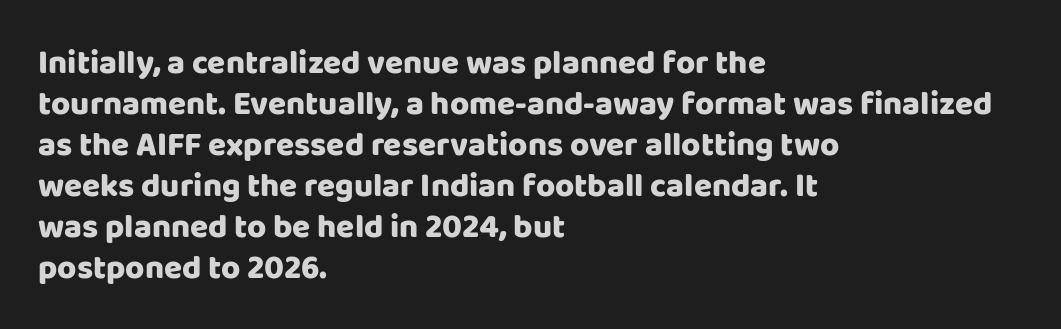
{"serif": "no", "italic": "no", "bold": "yes", "weight": "heavy", "width": "normal", "stroke_contrast": "low", "x_height": "large", "monospaced": "no", "underline": "no", "align": "left", "line_spacing_ratio": 1.24, "letter_spacing": "normal", "letter_spacing_em": 0.0, "glyph_px": 33}
